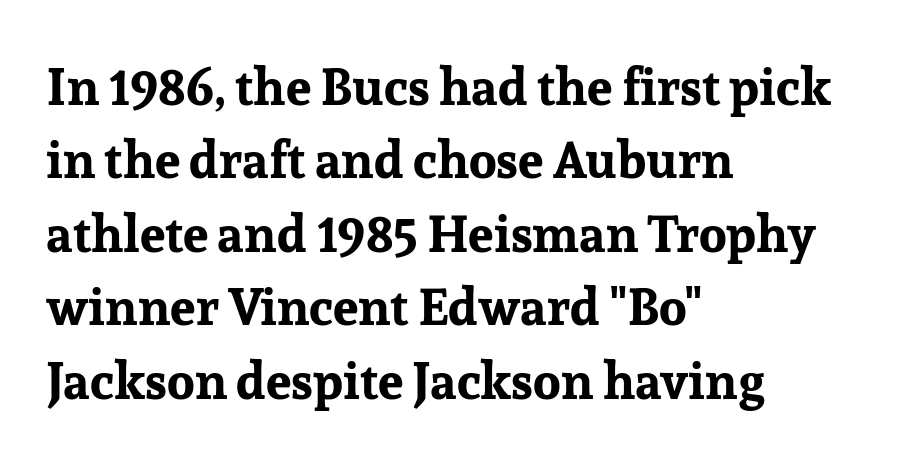
Each row of text sits above clean, open space. Observe the ordinary spacing: letters are neighbours, not strangers. Proportional: the letters do not fall into vertical columns. Font category for this specimen: serif. Horizontally, the lines are justified to the leading edge only. A typesetter would call this leading conventional body-copy spacing.
